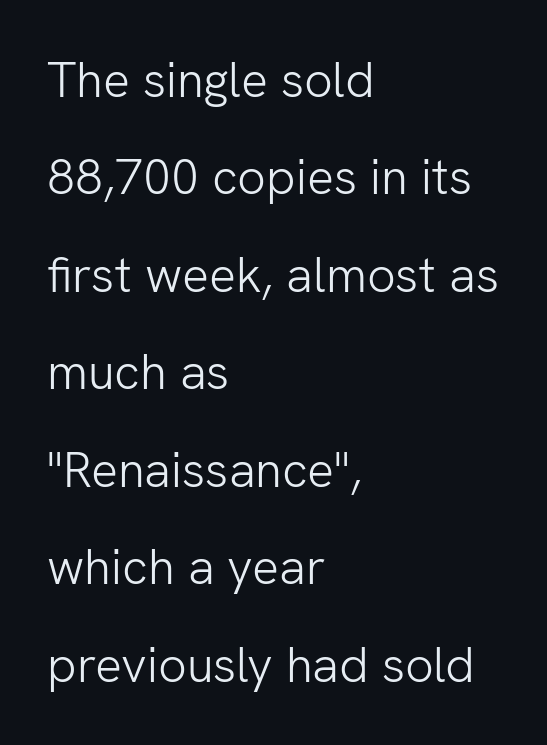
The image shows 50 px light sans-serif type, upright; set left-aligned, loose line spacing (1.95x), normal letter spacing, not underlined; low stroke contrast and a medium x-height.
